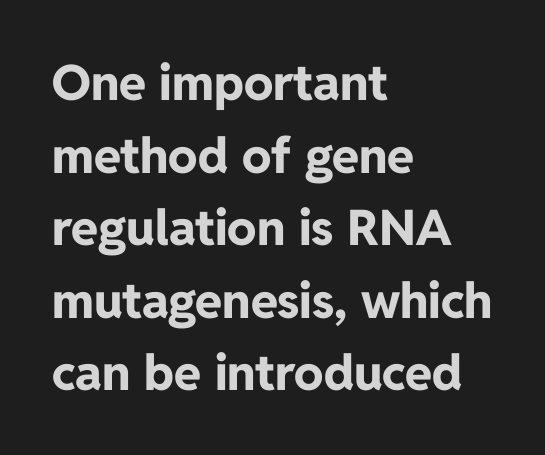
Successive baselines arrive at the customary interval. Has an underline been added? It has not. Examine the stroke ends and you'll find no serifs. Is this a fixed-width face? No — the glyphs have proportional, varying widths. The type is set solid horizontally, with unmodified tracking. Posture: straight, roman, zero tilt.
